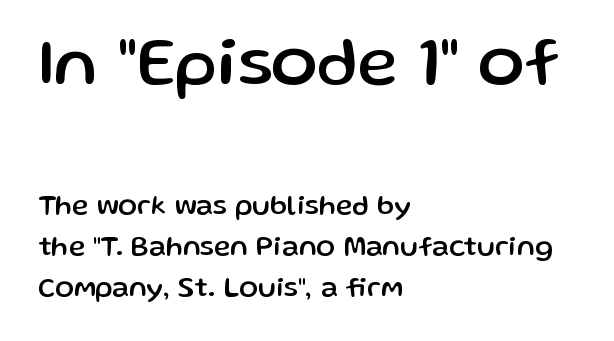
The image shows 69 px sans-serif type, upright; set left-aligned, normal line spacing (1.47x), normal letter spacing, not underlined; the first (top) block is 2.46x larger; low stroke contrast and a medium x-height.
